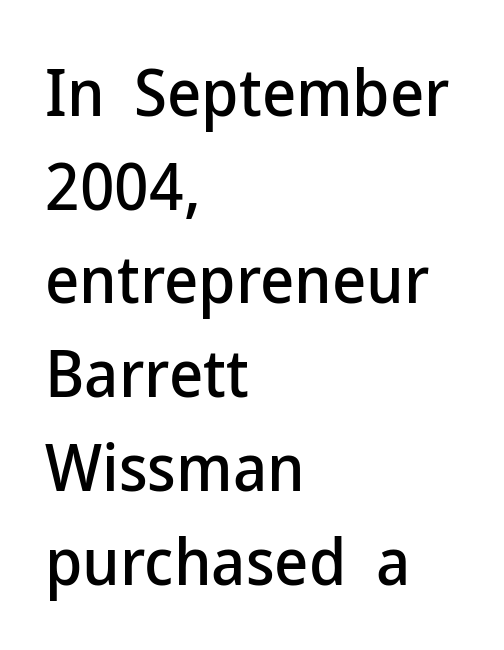
{"serif": "no", "italic": "no", "width": "normal", "stroke_contrast": "low", "x_height": "medium", "monospaced": "no", "underline": "no", "align": "left", "line_spacing": "normal", "line_spacing_ratio": 1.42, "letter_spacing": "normal", "letter_spacing_em": 0.0, "glyph_px": 66}
